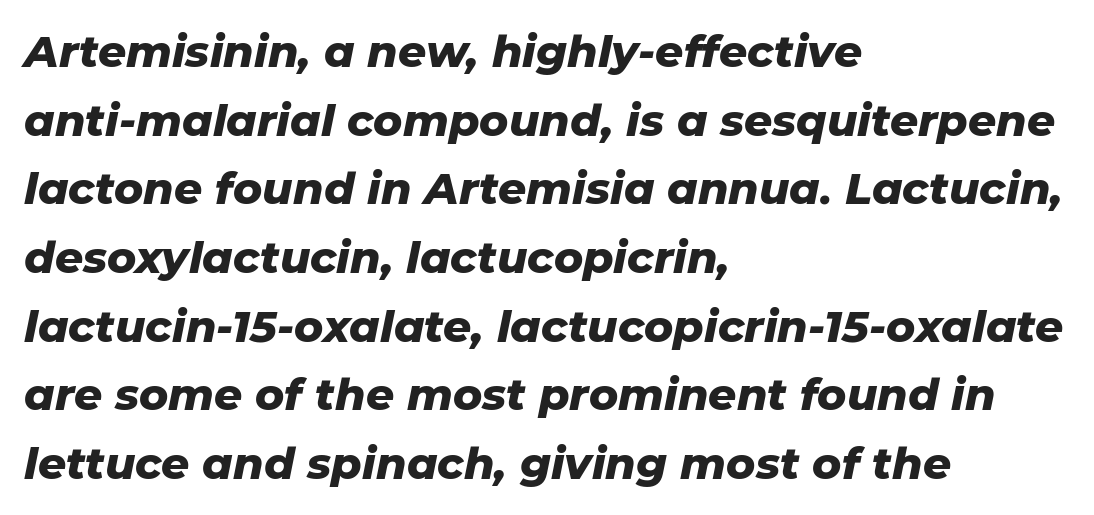
{"italic": "yes", "lean": "right", "slant_degrees": 11, "bold": "yes", "weight": "heavy", "width": "normal", "stroke_contrast": "low", "x_height": "medium", "monospaced": "no", "underline": "no", "align": "left", "line_spacing": "normal", "line_spacing_ratio": 1.56, "letter_spacing": "normal", "letter_spacing_em": 0.0, "glyph_px": 44}
